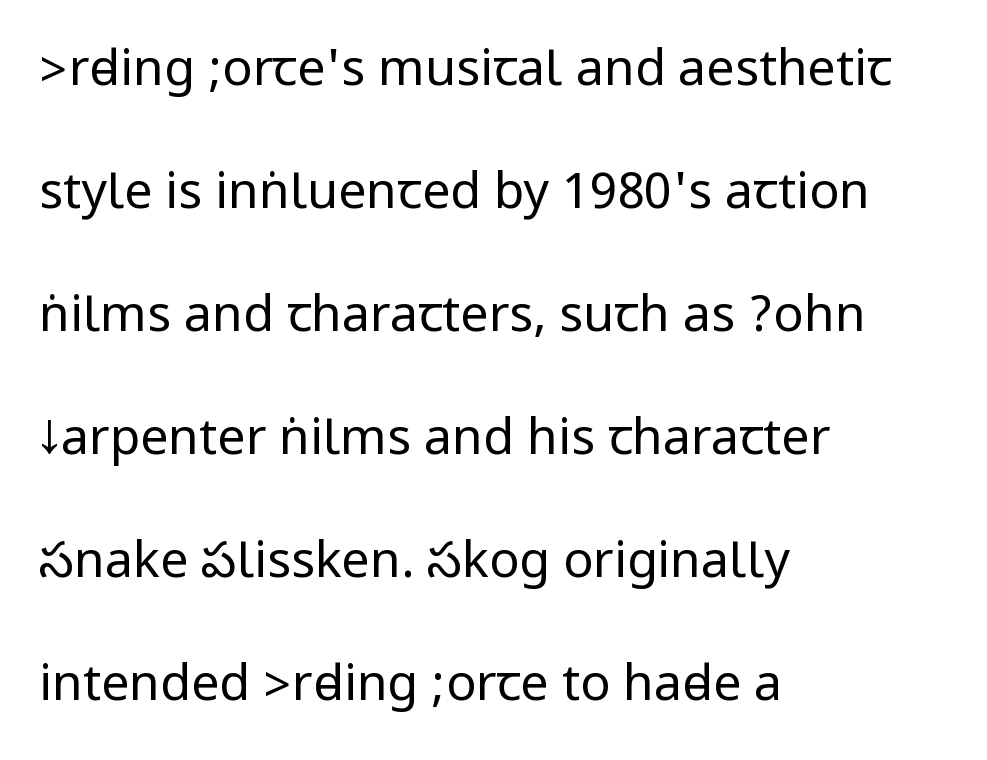
The image shows 50 px regular-weight, condensed sans-serif type, upright; set left-aligned, loose line spacing (2.46x), normal letter spacing, not underlined; low stroke contrast.
